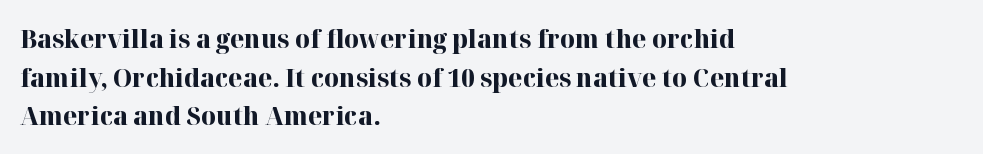
Q: Is the text bold? A: Yes.
Q: Is the text italic (slanted)? A: No, it is upright.
Q: Is the text underlined? A: No.
Q: How is the paragraph aligned? A: Left-aligned.
Q: Is the spacing between letters normal or unusually wide? A: Normal.
Q: Is the spacing between lines tight, normal or loose? A: Normal.
